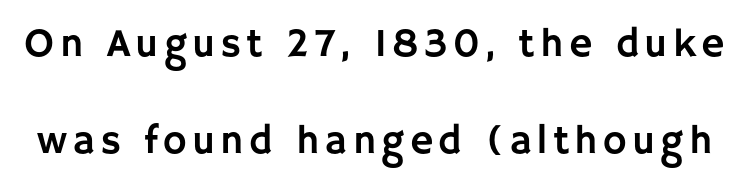
The image shows 40 px sans-serif type, upright; set loose line spacing (2.42x), not underlined; low stroke contrast and a large x-height.
